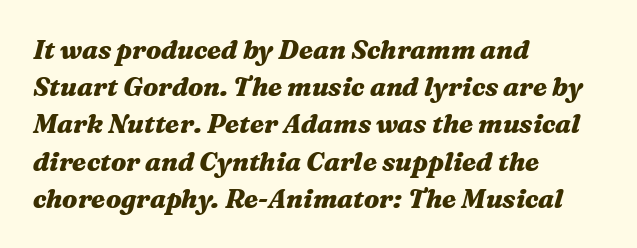
{"italic": "yes", "lean": "right", "slant_degrees": 16, "bold": "yes", "underline": "no", "align": "left", "line_spacing": "normal", "line_spacing_ratio": 1.43, "letter_spacing": "normal", "letter_spacing_em": 0.0, "glyph_px": 26}
